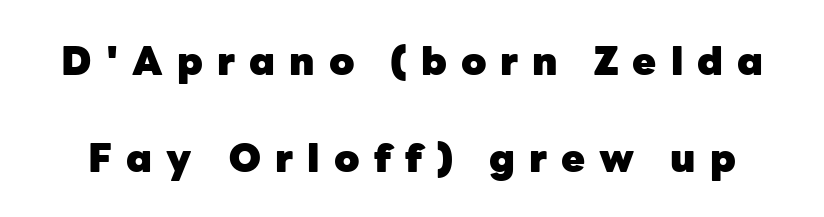
When letters stand straight like this, we call the style roman or upright. The face used here is proportionally spaced, like ordinary book or web type. Leading: increased. Bare-footed words on every line.
